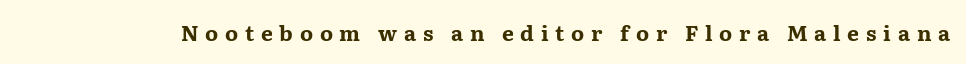
{"italic": "no", "bold": "yes", "underline": "no", "letter_spacing": "wide", "letter_spacing_em": 0.32, "glyph_px": 21}
